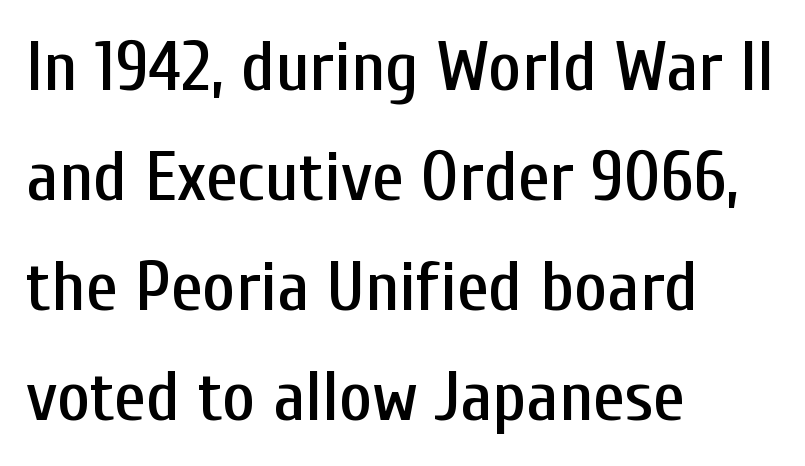
The image shows 71 px condensed sans-serif type, upright; set left-aligned, normal line spacing (1.55x), normal letter spacing, not underlined; low stroke contrast and a medium x-height.
